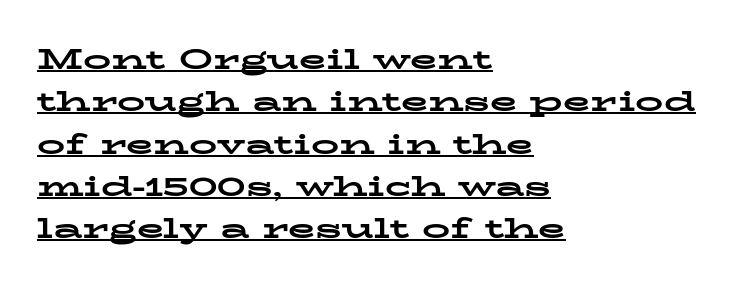
Typographically, this falls in the serif category. The passage shown is emphatically bold. The tracking reads as untouched default to a designer's eye. Does the copy run flush right? No — it runs flush left. No italicization has been applied; the sample stays upright. What decoration does the sample have? An underline.
